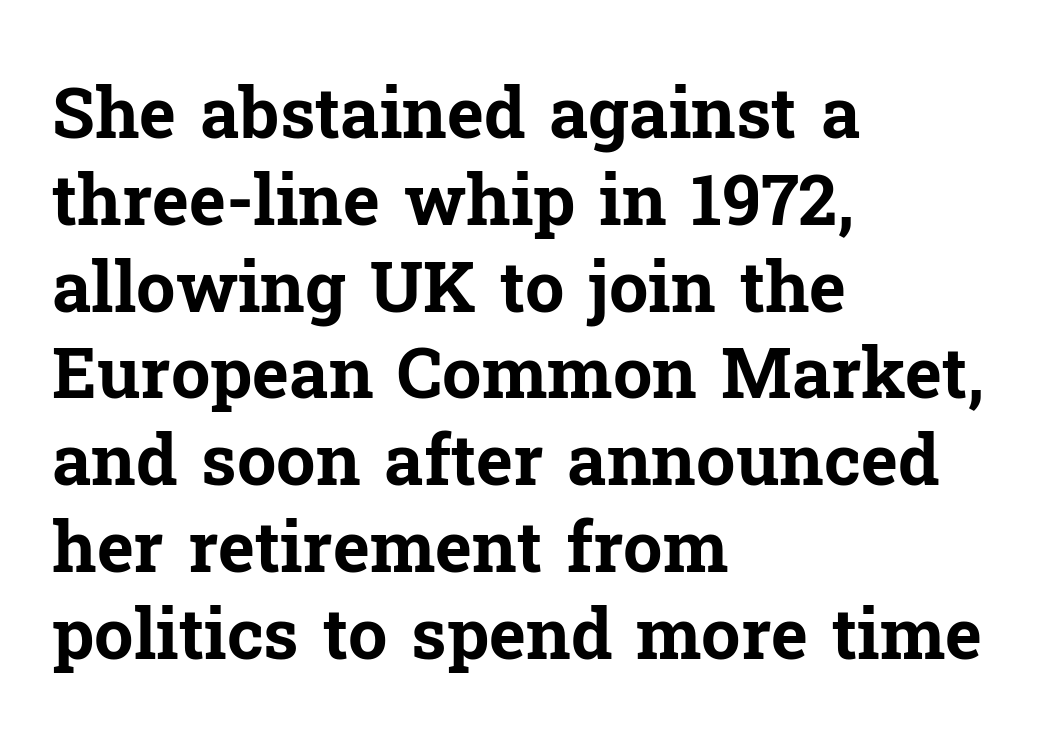
{"serif": "yes", "italic": "no", "bold": "yes", "weight": "bold", "width": "normal", "stroke_contrast": "low", "x_height": "medium", "monospaced": "no", "underline": "no", "align": "left", "line_spacing_ratio": 1.24, "letter_spacing": "normal", "letter_spacing_em": 0.0, "glyph_px": 70}
